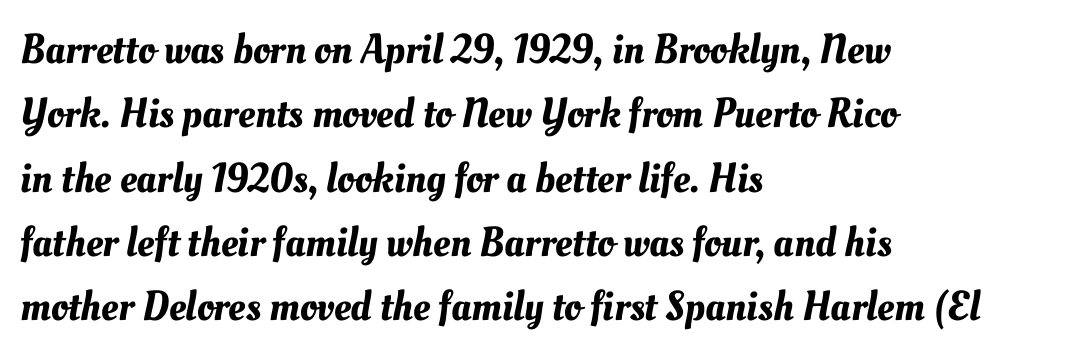
{"width": "normal", "stroke_contrast": "medium", "x_height": "small", "monospaced": "no", "underline": "no", "align": "left", "line_spacing": "normal", "line_spacing_ratio": 1.53, "letter_spacing": "normal", "letter_spacing_em": 0.0, "glyph_px": 42}
